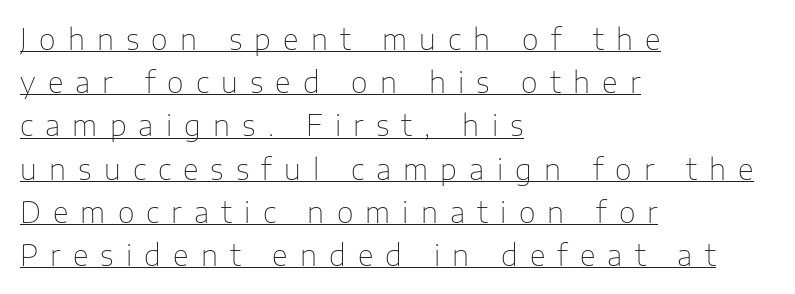
{"serif": "no", "italic": "no", "bold": "no", "weight": "thin", "width": "normal", "stroke_contrast": "low", "x_height": "medium", "monospaced": "no", "underline": "yes", "align": "left", "line_spacing": "normal", "line_spacing_ratio": 1.49, "letter_spacing": "wide", "letter_spacing_em": 0.42, "glyph_px": 29}
